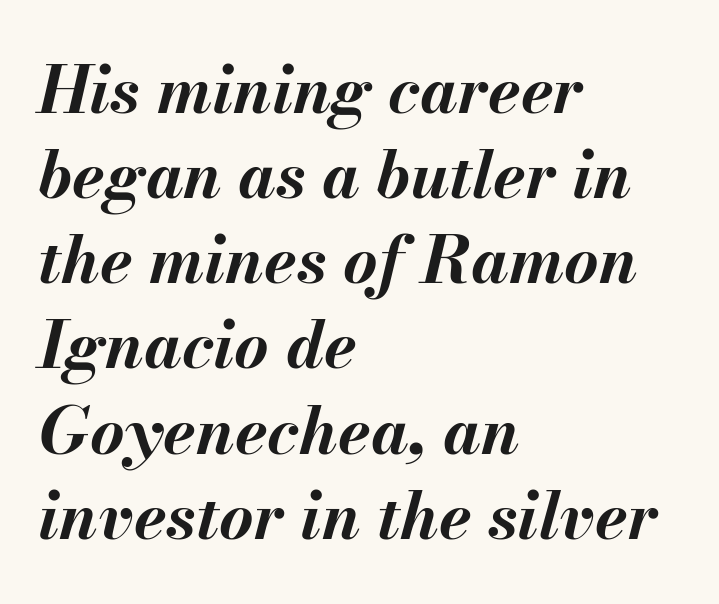
The image shows 66 px bold type, italic (leaning right); set left-aligned, normal line spacing (1.29x), normal letter spacing, not underlined; medium stroke contrast and a small x-height.
